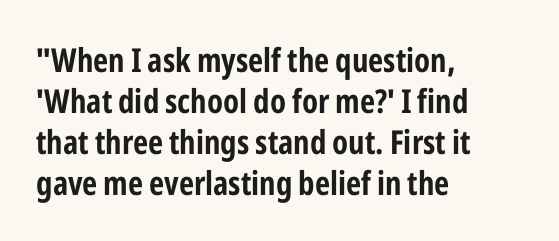
Q: Is the text bold? A: Yes.
Q: Is the text italic (slanted)? A: No, it is upright.
Q: Is the typeface a serif or a sans-serif typeface? A: Sans-serif.
Q: Is the text underlined? A: No.
Q: How is the paragraph aligned? A: Left-aligned.
Q: Is the spacing between letters normal or unusually wide? A: Normal.
Q: Width (condensed, normal, or wide)? A: Condensed.
Q: Stroke contrast? A: Low.
Q: x-height? A: Medium.
Q: Monospaced? A: No.
